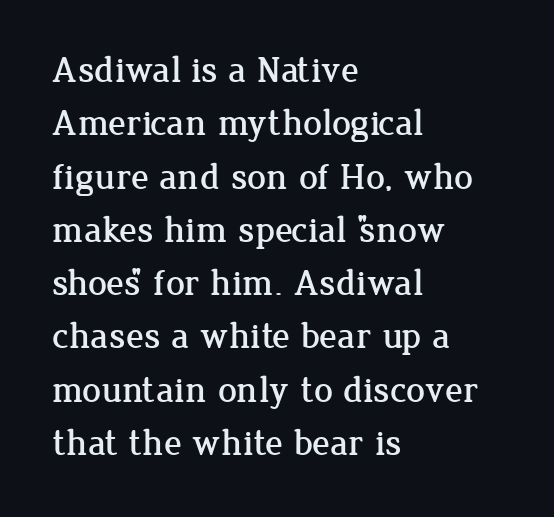
{"serif": "yes", "italic": "no", "width": "normal", "stroke_contrast": "low", "x_height": "medium", "monospaced": "no", "underline": "no", "align": "left", "line_spacing": "normal", "line_spacing_ratio": 1.44, "letter_spacing": "normal", "letter_spacing_em": 0.0, "glyph_px": 37}
